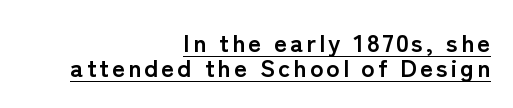
{"italic": "no", "bold": "yes", "underline": "yes", "align": "right", "line_spacing": "tight", "line_spacing_ratio": 0.99, "glyph_px": 25}
